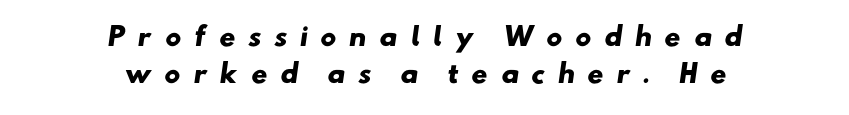
Q: Is the text bold? A: Yes.
Q: Is the text underlined? A: No.
Q: How is the paragraph aligned? A: Centered.
Q: Is the spacing between letters normal or unusually wide? A: Unusually wide.
Q: Is the spacing between lines tight, normal or loose? A: Normal.
